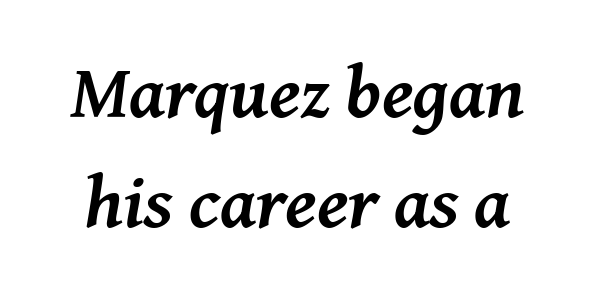
The text carries the slant typical of an italic or oblique font. The rendering uses natural spacing where letterforms have individual widths. Standard letterfit; no display-style spreading of the glyphs. The passage shown stacks its lines at a standard gap. You can tell from the footed stems that serif type was used. The passage shown is emphatically bold.
